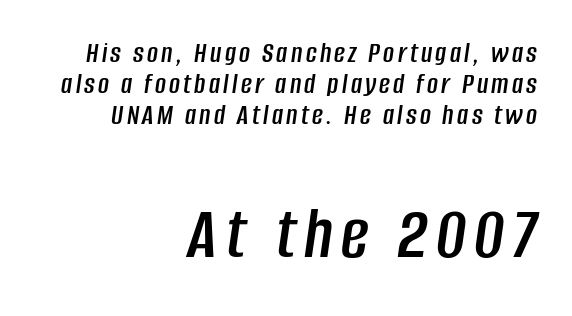
{"italic": "yes", "lean": "right", "slant_degrees": 8, "width": "condensed", "stroke_contrast": "low", "x_height": "large", "monospaced": "no", "underline": "no", "align": "right", "line_spacing": "tight", "line_spacing_ratio": 1.03, "larger_block": "second", "size_ratio": 2.53, "glyph_px": 76}
